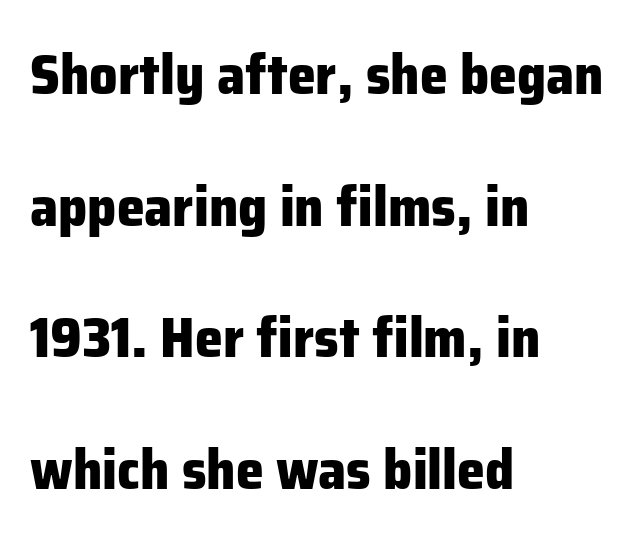
{"serif": "no", "italic": "no", "bold": "yes", "weight": "heavy", "width": "normal", "stroke_contrast": "low", "x_height": "medium", "monospaced": "no", "underline": "no", "align": "left", "line_spacing": "loose", "line_spacing_ratio": 2.35, "letter_spacing": "normal", "letter_spacing_em": 0.0, "glyph_px": 56}
